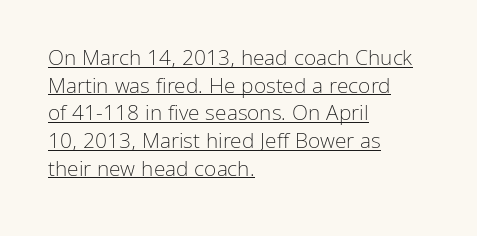
{"italic": "no", "bold": "no", "underline": "yes", "align": "left", "line_spacing": "normal", "line_spacing_ratio": 1.32, "letter_spacing": "normal", "letter_spacing_em": 0.0, "glyph_px": 21}
